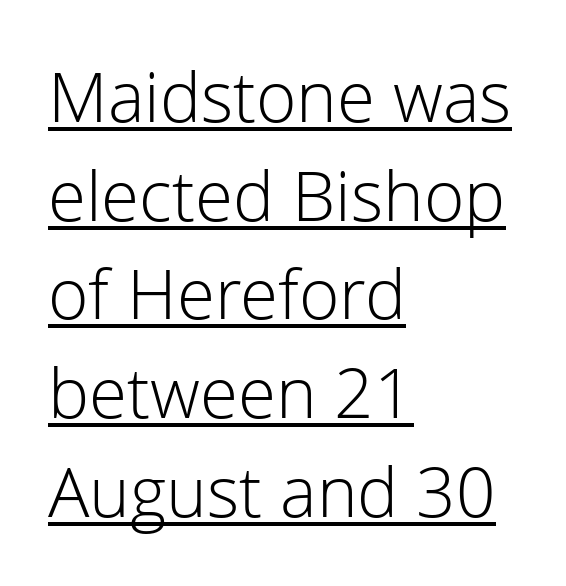
{"serif": "no", "italic": "no", "bold": "no", "weight": "light", "width": "normal", "stroke_contrast": "low", "x_height": "medium", "monospaced": "no", "underline": "yes", "align": "left", "line_spacing": "normal", "line_spacing_ratio": 1.43, "letter_spacing": "normal", "letter_spacing_em": 0.0, "glyph_px": 69}
